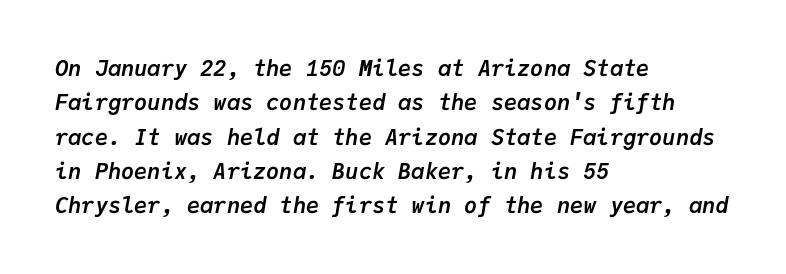
The image shows 22 px bold type, italic (leaning right); set left-aligned, normal line spacing (1.56x), normal letter spacing, not underlined.
